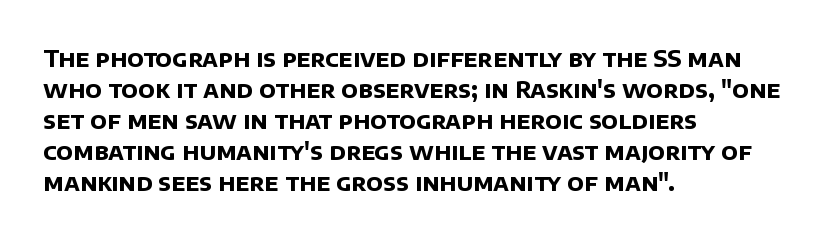
{"bold": "yes", "underline": "no", "align": "left", "line_spacing": "normal", "line_spacing_ratio": 1.35, "letter_spacing": "normal", "letter_spacing_em": 0.0, "glyph_px": 23}
